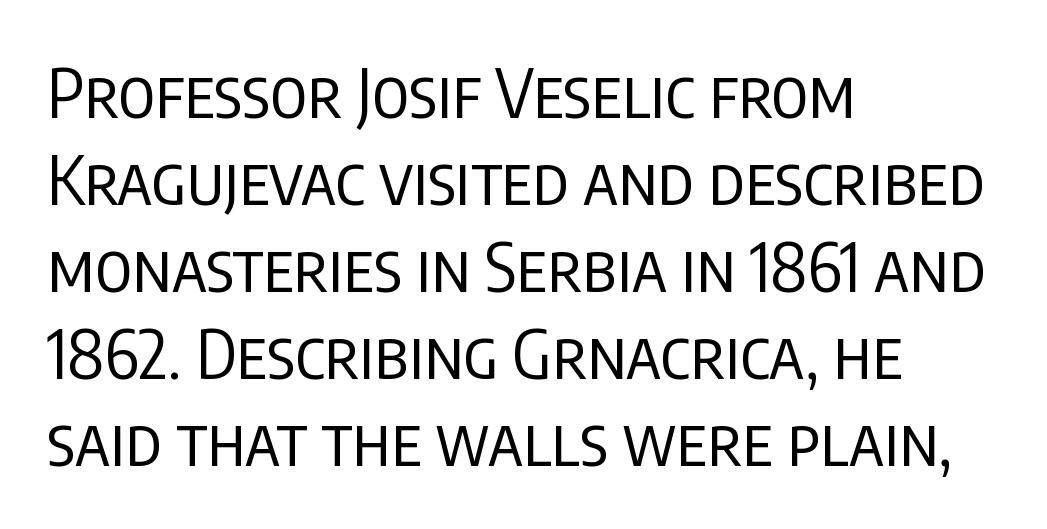
{"serif": "no", "italic": "no", "bold": "no", "weight": "regular", "width": "condensed", "stroke_contrast": "low", "x_height": "large", "monospaced": "no", "underline": "no", "align": "left", "line_spacing": "normal", "line_spacing_ratio": 1.28, "letter_spacing": "normal", "letter_spacing_em": 0.0, "glyph_px": 68}
